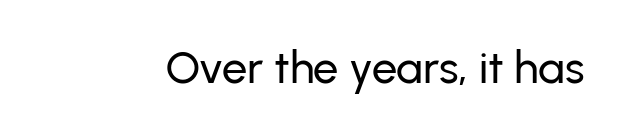
Examine the stroke ends and you'll find no serifs. The letters sit at their default tracking, neither squeezed nor spread. A typesetter would call this proportional, since set widths differ per character. Vertical strokes here are truly vertical. Underlining? Definitely not there.
